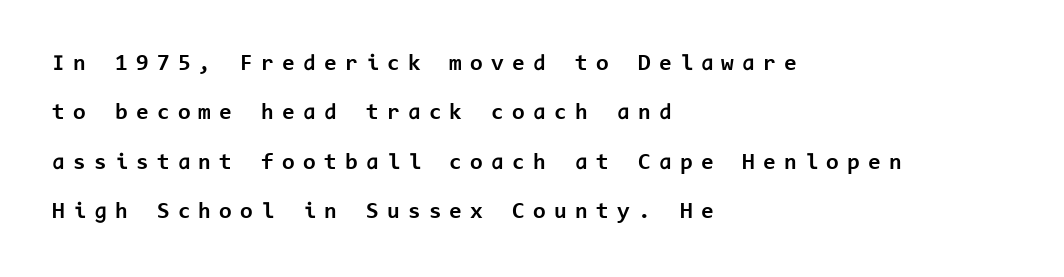
The image shows 23 px bold type, upright; set left-aligned, loose line spacing (2.15x), unusually wide letter spacing (+0.36 em), not underlined.
